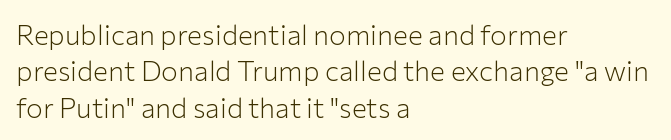
Q: Is the text bold? A: No.
Q: Is the text italic (slanted)? A: No, it is upright.
Q: Is the typeface a serif or a sans-serif typeface? A: Sans-serif.
Q: Is the text underlined? A: No.
Q: How is the paragraph aligned? A: Left-aligned.
Q: Is the spacing between letters normal or unusually wide? A: Normal.
Q: Is the spacing between lines tight, normal or loose? A: Normal.
Q: Width (condensed, normal, or wide)? A: Normal.
Q: Stroke contrast? A: Low.
Q: x-height? A: Medium.
Q: Monospaced? A: No.
